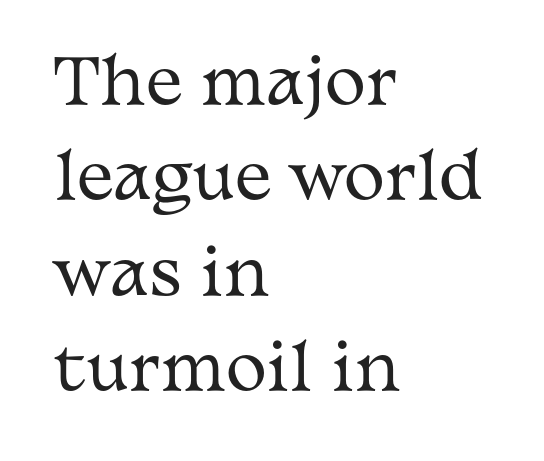
{"serif": "yes", "italic": "no", "bold": "no", "weight": "regular", "width": "wide", "stroke_contrast": "medium", "x_height": "medium", "monospaced": "no", "underline": "no", "align": "left", "line_spacing": "normal", "line_spacing_ratio": 1.54, "letter_spacing": "normal", "letter_spacing_em": 0.0, "glyph_px": 62}
